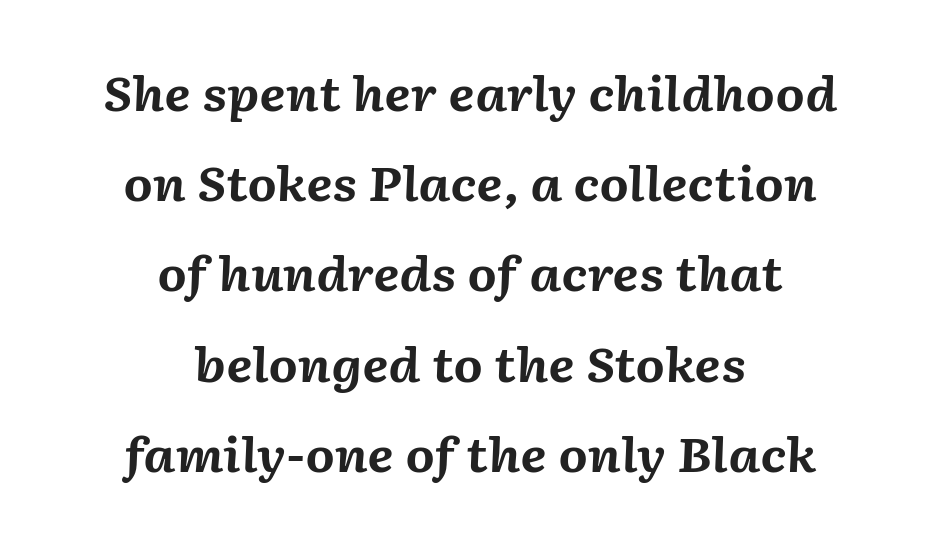
{"italic": "yes", "lean": "right", "slant_degrees": 2, "bold": "yes", "weight": "bold", "width": "normal", "stroke_contrast": "medium", "x_height": "medium", "monospaced": "no", "underline": "no", "align": "center", "line_spacing": "loose", "line_spacing_ratio": 1.92, "letter_spacing": "normal", "letter_spacing_em": 0.0, "glyph_px": 47}
